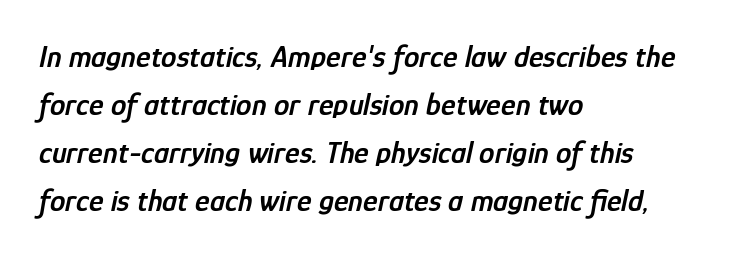
Q: Is the text bold? A: Semi-bold.
Q: Is the text italic (slanted)? A: Yes, it leans right by about 12 degrees.
Q: Is the text underlined? A: No.
Q: How is the paragraph aligned? A: Left-aligned.
Q: Is the spacing between letters normal or unusually wide? A: Normal.
Q: Is the spacing between lines tight, normal or loose? A: Normal.
Q: Width (condensed, normal, or wide)? A: Condensed.
Q: Stroke contrast? A: Low.
Q: x-height? A: Medium.
Q: Monospaced? A: No.
